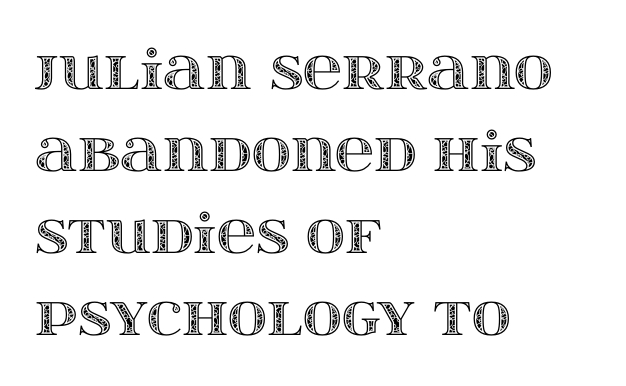
{"italic": "no", "width": "wide", "x_height": "large", "monospaced": "no", "underline": "no", "align": "left", "line_spacing": "normal", "line_spacing_ratio": 1.52, "letter_spacing": "normal", "letter_spacing_em": 0.0, "glyph_px": 54}
